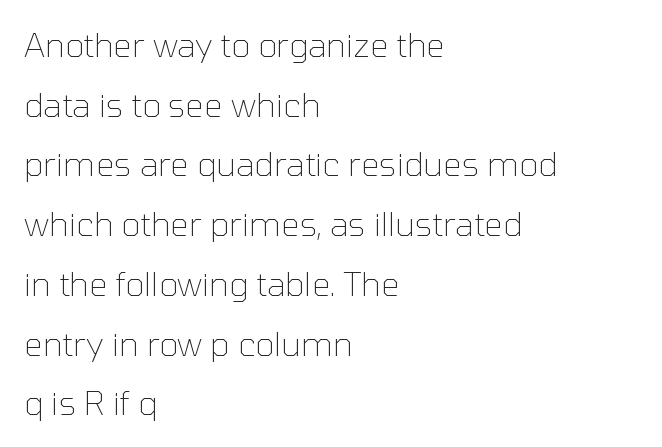
Q: Is the text bold? A: No.
Q: Is the text italic (slanted)? A: No, it is upright.
Q: Is the typeface a serif or a sans-serif typeface? A: Sans-serif.
Q: Is the text underlined? A: No.
Q: How is the paragraph aligned? A: Left-aligned.
Q: Is the spacing between letters normal or unusually wide? A: Normal.
Q: Width (condensed, normal, or wide)? A: Normal.
Q: Stroke contrast? A: Low.
Q: x-height? A: Medium.
Q: Monospaced? A: No.
